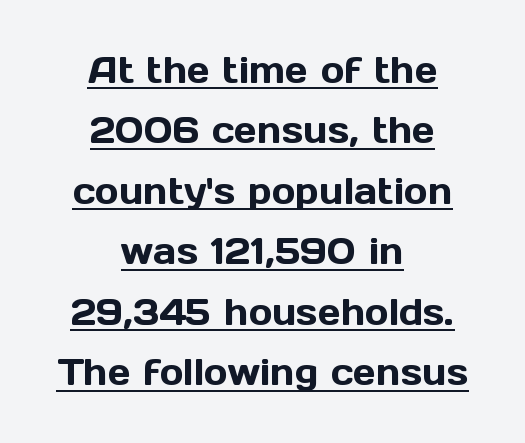
Q: Is the text italic (slanted)? A: No, it is upright.
Q: Is the typeface a serif or a sans-serif typeface? A: Sans-serif.
Q: Is the text underlined? A: Yes.
Q: How is the paragraph aligned? A: Centered.
Q: Is the spacing between letters normal or unusually wide? A: Normal.
Q: Is the spacing between lines tight, normal or loose? A: Normal.
Q: Width (condensed, normal, or wide)? A: Normal.
Q: x-height? A: Medium.
Q: Monospaced? A: No.
